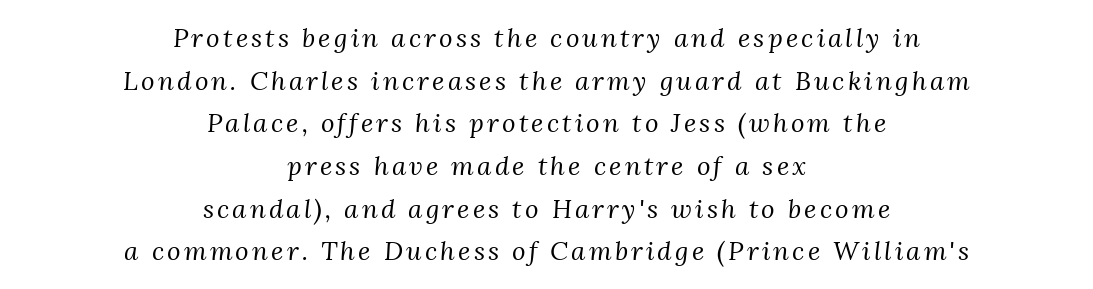
The image shows 26 px text type, italic (leaning right); set centered, normal line spacing (1.64x), not underlined.
